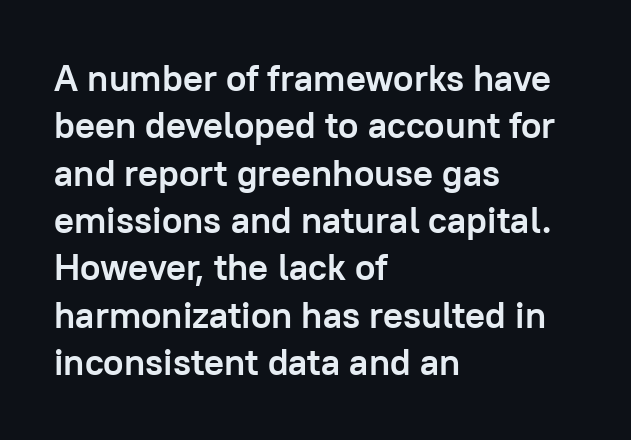
The image shows 37 px semibold sans-serif type, upright; set left-aligned, normal line spacing (1.28x), normal letter spacing, not underlined; low stroke contrast and a medium x-height.
